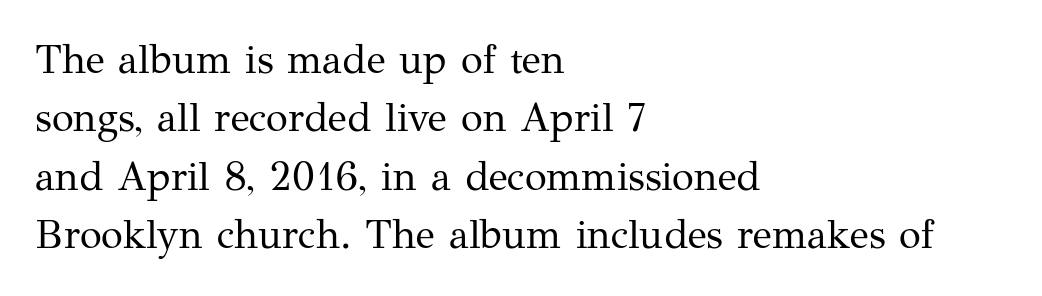
The image shows 40 px regular-weight serif type, upright; set left-aligned, normal line spacing (1.46x), normal letter spacing, not underlined; medium stroke contrast and a medium x-height.
